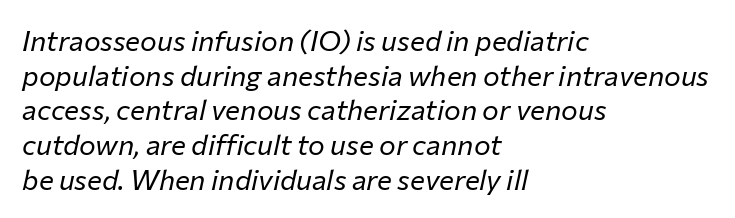
{"italic": "yes", "lean": "right", "slant_degrees": 12, "bold": "no", "weight": "regular", "width": "normal", "stroke_contrast": "low", "x_height": "medium", "monospaced": "no", "underline": "no", "align": "left", "line_spacing_ratio": 1.24, "letter_spacing": "normal", "letter_spacing_em": 0.0, "glyph_px": 28}
